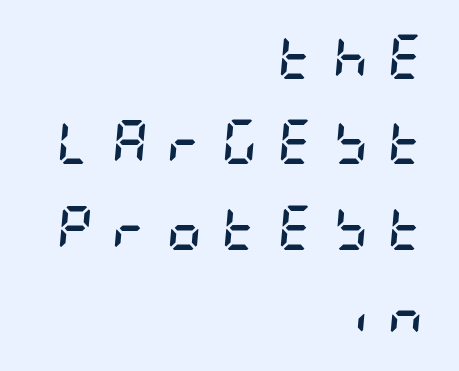
Italic? Definitely — the glyphs are oblique. The font is running at its bold setting. Characters follow at a spacing far wider than the type designer built in. This rendering features lettering with no underline. One-word summary of the alignment: right.
